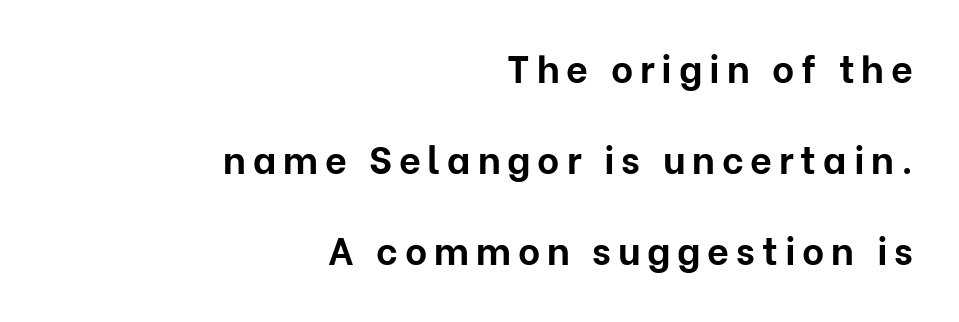
Q: Is the text bold? A: Yes.
Q: Is the text italic (slanted)? A: No, it is upright.
Q: Is the typeface a serif or a sans-serif typeface? A: Sans-serif.
Q: Is the text underlined? A: No.
Q: How is the paragraph aligned? A: Right-aligned.
Q: Is the spacing between lines tight, normal or loose? A: Loose.
Q: Width (condensed, normal, or wide)? A: Normal.
Q: Stroke contrast? A: Low.
Q: x-height? A: Medium.
Q: Monospaced? A: No.
